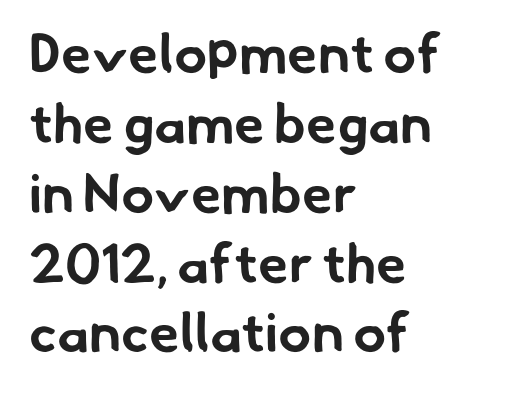
{"serif": "no", "bold": "yes", "weight": "bold", "width": "normal", "stroke_contrast": "low", "x_height": "small", "monospaced": "no", "underline": "no", "align": "left", "line_spacing": "normal", "line_spacing_ratio": 1.27, "letter_spacing": "normal", "letter_spacing_em": 0.0, "glyph_px": 55}
